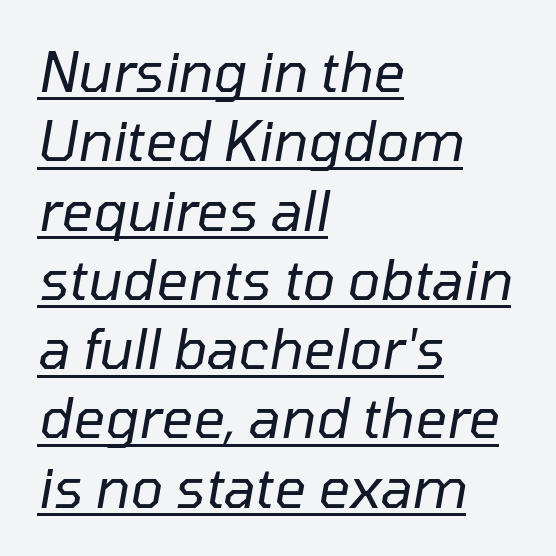
Visually the block forms a straight wall on the left and a jagged coastline on the right. A rule runs beneath these lines of type. Bold? No — there's no thickening of the strokes. This sample has the flowing, uneven cadence of proportional lettering.
